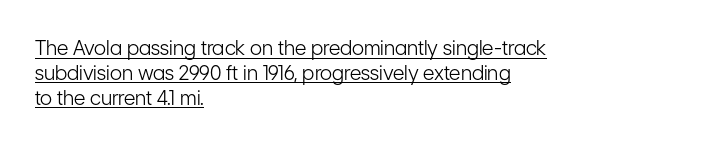
Summary of weight: not heavy and not bold. The specimen reads as upright at a glance. Somebody hit Ctrl+U on this one — the words are underlined. Compared with typical body copy, the letter spacing here is the same. Typeset ragged right — the left edge is the straight one.
